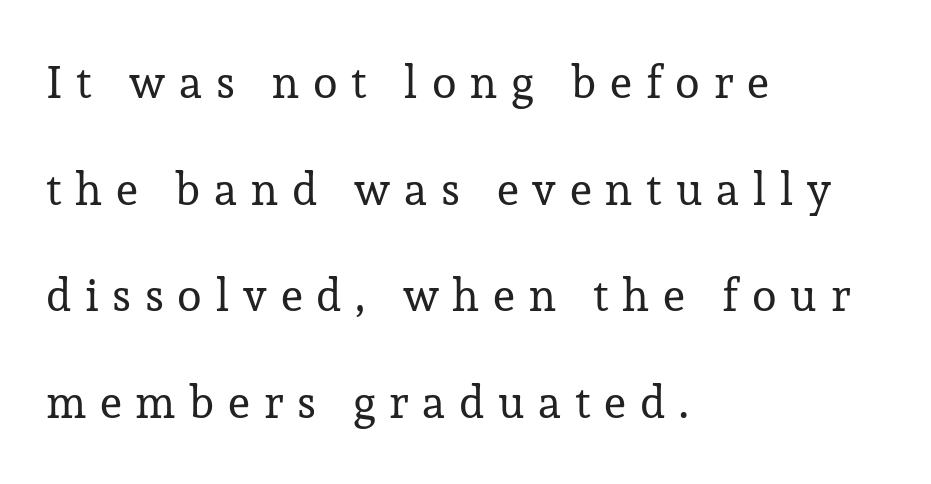
Q: Is the text bold? A: No.
Q: Is the text italic (slanted)? A: No, it is upright.
Q: Is the typeface a serif or a sans-serif typeface? A: Serif.
Q: Is the text underlined? A: No.
Q: How is the paragraph aligned? A: Left-aligned.
Q: Is the spacing between letters normal or unusually wide? A: Unusually wide.
Q: Is the spacing between lines tight, normal or loose? A: Loose.
Q: Width (condensed, normal, or wide)? A: Normal.
Q: Stroke contrast? A: Low.
Q: x-height? A: Medium.
Q: Monospaced? A: No.
